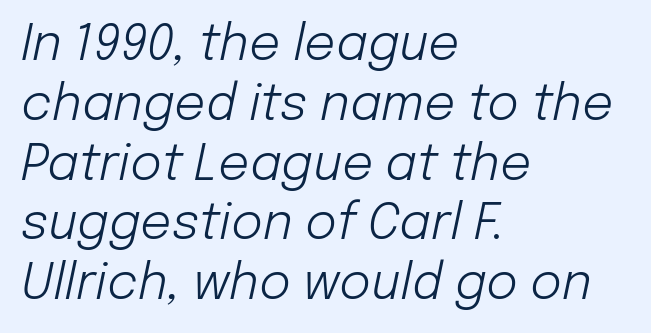
The image shows 49 px light type, italic (leaning right); set left-aligned, line spacing 1.22x, normal letter spacing, not underlined; low stroke contrast and a medium x-height.
